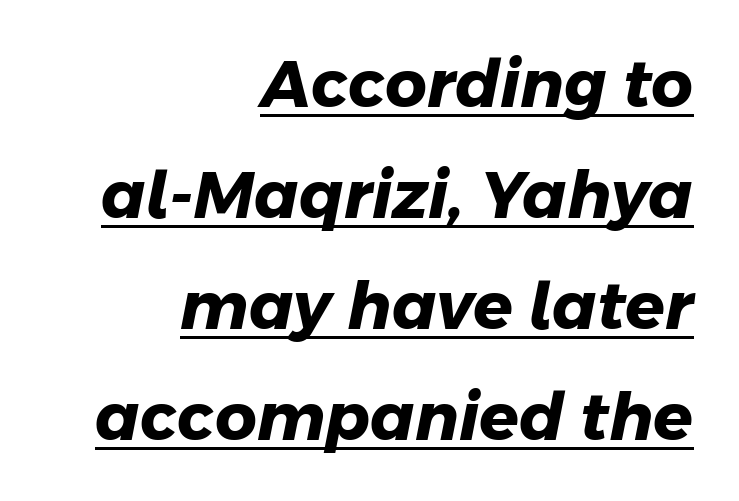
Q: Is the text bold? A: Yes.
Q: Is the typeface a serif or a sans-serif typeface? A: Sans-serif.
Q: Is the text underlined? A: Yes.
Q: How is the paragraph aligned? A: Right-aligned.
Q: Is the spacing between letters normal or unusually wide? A: Normal.
Q: Width (condensed, normal, or wide)? A: Normal.
Q: Stroke contrast? A: Low.
Q: x-height? A: Medium.
Q: Monospaced? A: No.
